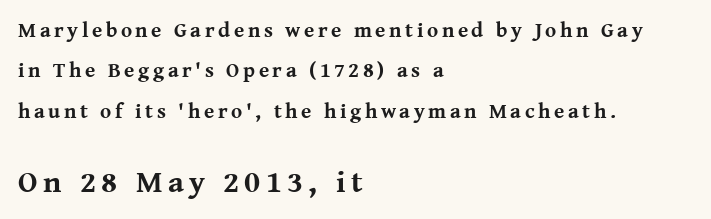
Q: Is the text bold? A: Yes.
Q: Is the text italic (slanted)? A: No, it is upright.
Q: Is the typeface a serif or a sans-serif typeface? A: Serif.
Q: Is the text underlined? A: No.
Q: How is the paragraph aligned? A: Left-aligned.
Q: Is the spacing between lines tight, normal or loose? A: Loose.
Q: Which block of text is set in a larger size, the first (top) or the second (bottom)? A: The second (bottom) one.
Q: Width (condensed, normal, or wide)? A: Normal.
Q: Stroke contrast? A: Medium.
Q: x-height? A: Medium.
Q: Monospaced? A: No.
